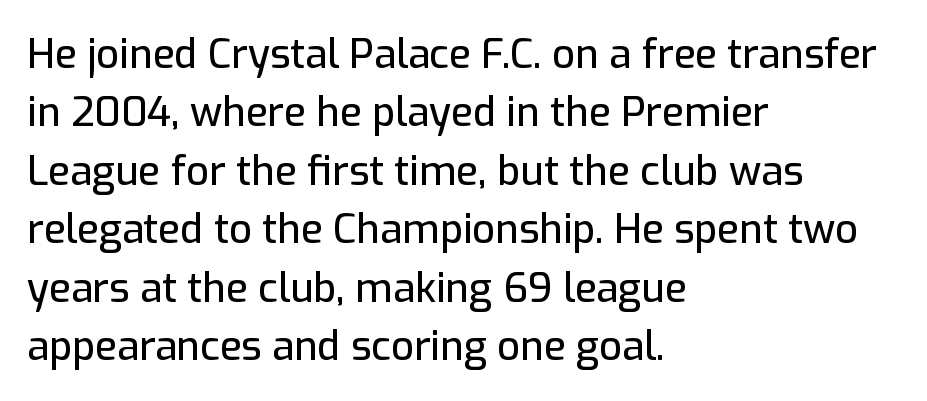
{"serif": "no", "italic": "no", "width": "normal", "stroke_contrast": "low", "x_height": "medium", "monospaced": "no", "underline": "no", "align": "left", "line_spacing": "normal", "line_spacing_ratio": 1.46, "letter_spacing": "normal", "letter_spacing_em": 0.0, "glyph_px": 40}
